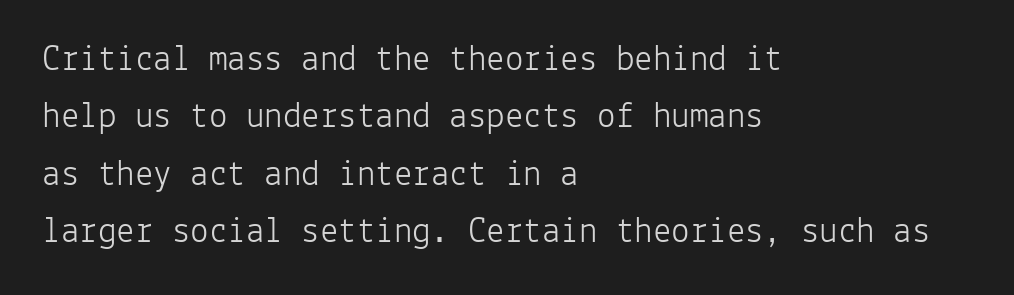
Is this a sans? Yes — the strokes have no serifs. The line texture is even and compact thanks to regular tracking. Bare-footed words on every line. Designer's note — italics off, roman on. You could count columns in this text — the font is strictly monospaced. All the whitespace from short lines collects on the right.
